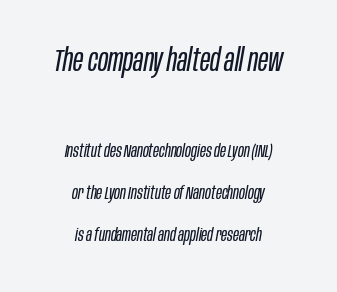
The image shows 31 px regular-weight, condensed type, italic (leaning right); set centered, loose line spacing (2.31x), normal letter spacing, not underlined; the first (top) block is 1.72x larger; low stroke contrast and a large x-height.
